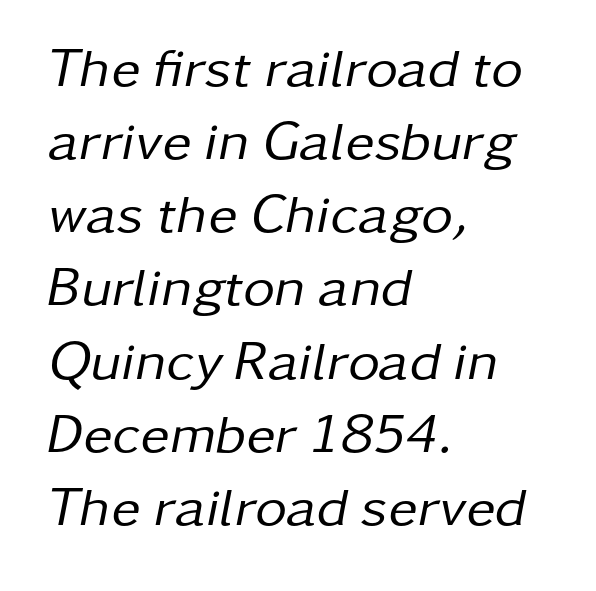
{"italic": "yes", "lean": "right", "slant_degrees": 11, "bold": "no", "weight": "regular", "width": "normal", "stroke_contrast": "low", "x_height": "medium", "monospaced": "no", "underline": "no", "align": "left", "line_spacing": "normal", "line_spacing_ratio": 1.33, "letter_spacing": "normal", "letter_spacing_em": 0.0, "glyph_px": 55}
